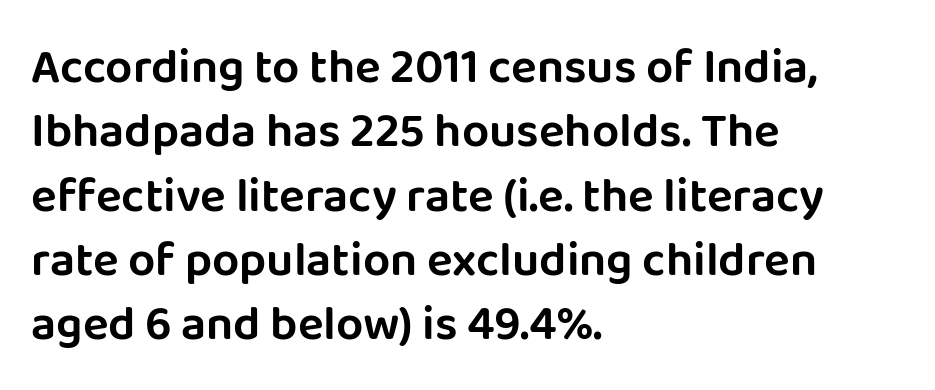
Q: Is the text italic (slanted)? A: No, it is upright.
Q: Is the typeface a serif or a sans-serif typeface? A: Sans-serif.
Q: Is the text underlined? A: No.
Q: How is the paragraph aligned? A: Left-aligned.
Q: Is the spacing between letters normal or unusually wide? A: Normal.
Q: Is the spacing between lines tight, normal or loose? A: Normal.
Q: Width (condensed, normal, or wide)? A: Normal.
Q: Stroke contrast? A: Low.
Q: x-height? A: Large.
Q: Monospaced? A: No.
